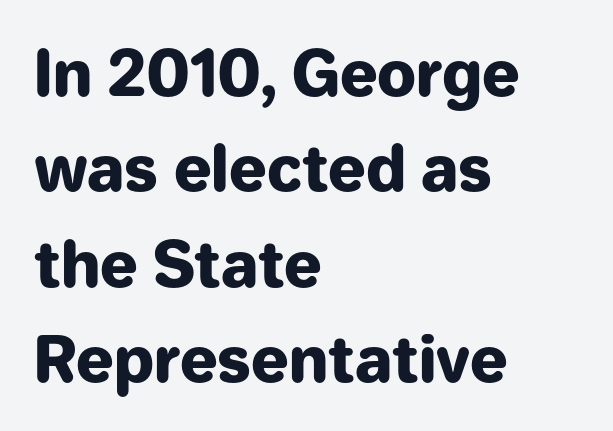
Every character sits straight up, as roman type does. Examine the stroke ends and you'll find no serifs. This is heavy type, rendered in bold. The space between consecutive lines is moderate. The face used here is proportionally spaced, like ordinary book or web type.
